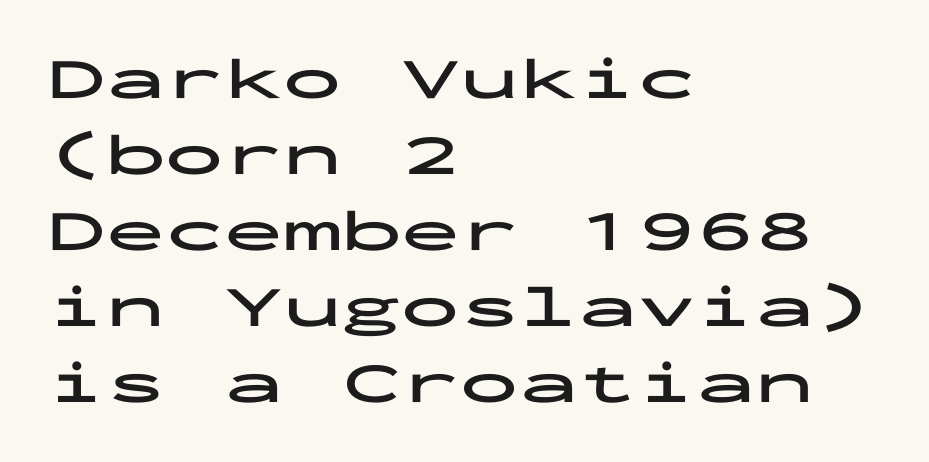
The image shows 59 px bold, wide sans-serif type, upright, monospaced; set left-aligned, normal line spacing (1.29x), normal letter spacing, not underlined; low stroke contrast and a medium x-height.
